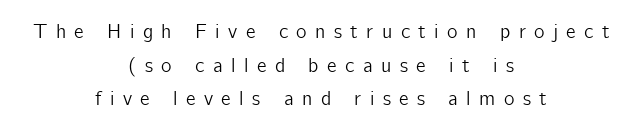
Q: Is the text italic (slanted)? A: No, it is upright.
Q: Is the text underlined? A: No.
Q: How is the paragraph aligned? A: Centered.
Q: Is the spacing between letters normal or unusually wide? A: Unusually wide.
Q: Is the spacing between lines tight, normal or loose? A: Normal.
